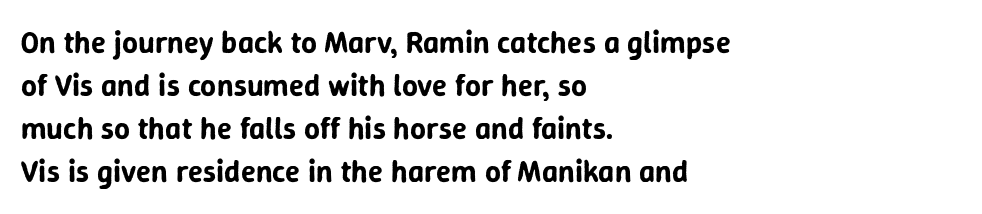
Q: Is the text italic (slanted)? A: No, it is upright.
Q: Is the typeface a serif or a sans-serif typeface? A: Sans-serif.
Q: Is the text underlined? A: No.
Q: How is the paragraph aligned? A: Left-aligned.
Q: Is the spacing between letters normal or unusually wide? A: Normal.
Q: Is the spacing between lines tight, normal or loose? A: Normal.
Q: Width (condensed, normal, or wide)? A: Normal.
Q: Stroke contrast? A: Low.
Q: x-height? A: Medium.
Q: Monospaced? A: No.
